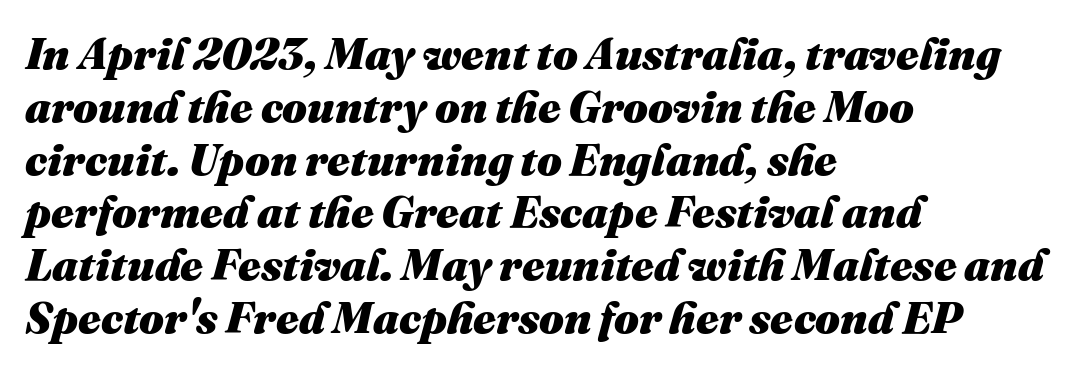
Spacing between characters is what you'd get straight out of the box. Descenders hang freely into open space. The rendering uses natural spacing where letterforms have individual widths. Style check: oblique. Left-aligned paragraph, ragged on the right. Each glyph is drawn with heavy, bold strokes.
